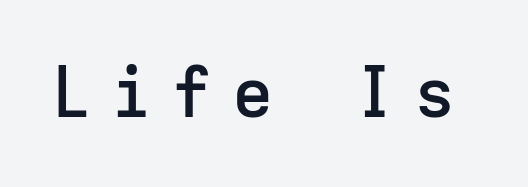
{"serif": "no", "italic": "no", "bold": "semi", "weight": "semibold", "width": "normal", "stroke_contrast": "low", "x_height": "medium", "monospaced": "yes", "underline": "no", "letter_spacing": "wide", "letter_spacing_em": 0.28, "glyph_px": 69}
